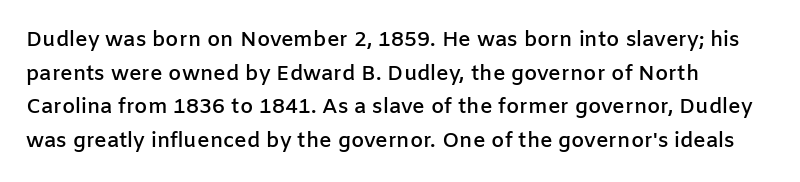
{"italic": "no", "bold": "semi", "underline": "no", "align": "left", "line_spacing": "normal", "line_spacing_ratio": 1.6, "letter_spacing": "normal", "letter_spacing_em": 0.0, "glyph_px": 21}
